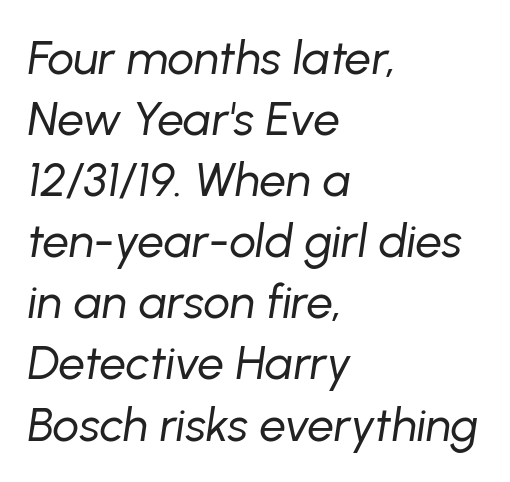
Normally led — the rows are evenly, conventionally spaced. Would a proofreader flag this as italicized? Yes. Where is the straight margin? On the left. This reads as an unemphasized weight, regular at the heaviest. The foot of each line stays bare and open.
